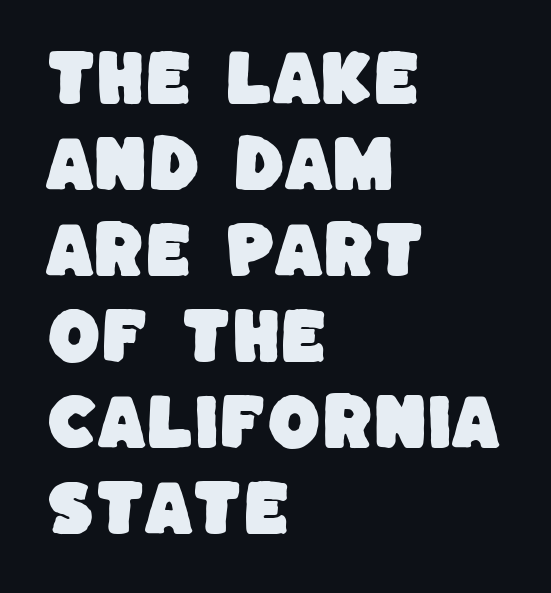
The image shows 61 px sans-serif type; set left-aligned, normal line spacing (1.41x), normal letter spacing, not underlined; low stroke contrast and a large x-height.
